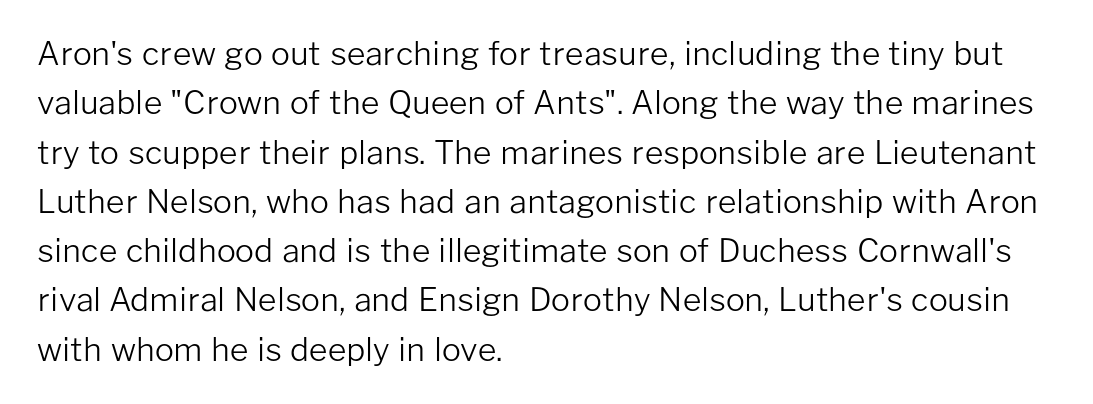
{"serif": "no", "italic": "no", "bold": "no", "weight": "light", "width": "normal", "stroke_contrast": "low", "x_height": "medium", "monospaced": "no", "underline": "no", "align": "left", "line_spacing": "normal", "line_spacing_ratio": 1.54, "letter_spacing": "normal", "letter_spacing_em": 0.0, "glyph_px": 32}
